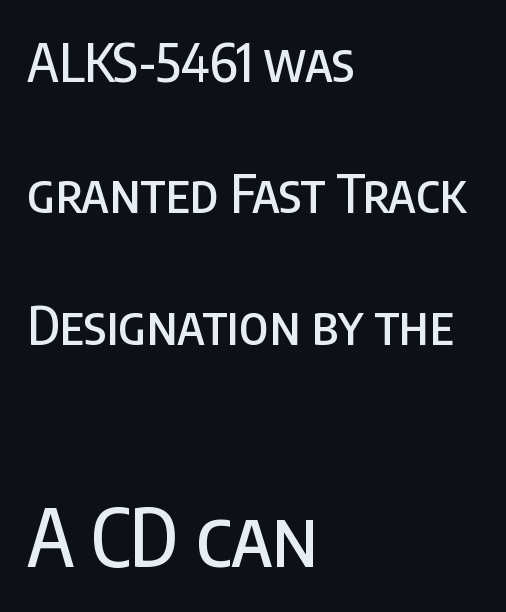
Q: Is the text italic (slanted)? A: No, it is upright.
Q: Is the typeface a serif or a sans-serif typeface? A: Sans-serif.
Q: Is the text underlined? A: No.
Q: How is the paragraph aligned? A: Left-aligned.
Q: Is the spacing between letters normal or unusually wide? A: Normal.
Q: Is the spacing between lines tight, normal or loose? A: Loose.
Q: Which block of text is set in a larger size, the first (top) or the second (bottom)? A: The second (bottom) one.
Q: Width (condensed, normal, or wide)? A: Condensed.
Q: Stroke contrast? A: Low.
Q: x-height? A: Large.
Q: Monospaced? A: No.
